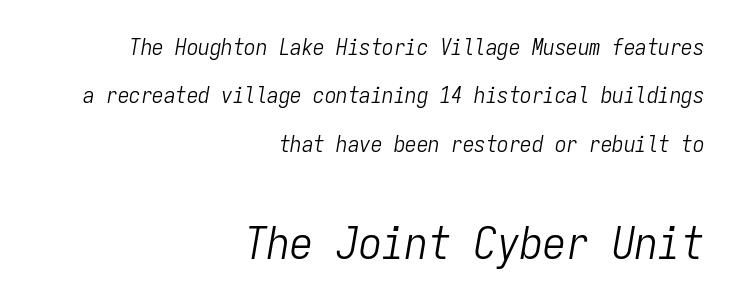
{"italic": "yes", "lean": "right", "slant_degrees": 9, "bold": "no", "weight": "light", "width": "condensed", "stroke_contrast": "low", "x_height": "medium", "monospaced": "yes", "underline": "no", "align": "right", "line_spacing": "loose", "line_spacing_ratio": 2.1, "letter_spacing": "normal", "letter_spacing_em": 0.0, "larger_block": "second", "size_ratio": 2.0, "glyph_px": 46}
